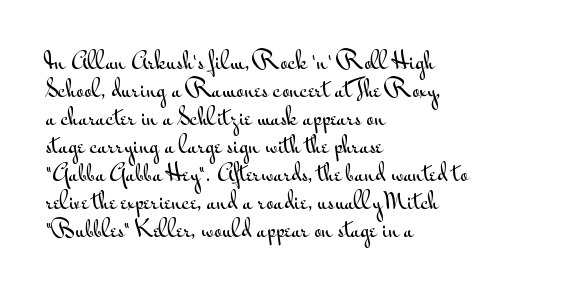
If you measured baseline to baseline, you'd find a middling distance. Descenders are the only things crossing below the line. The lines in this sample share a left origin and differ only in where they stop. Letter spacing: default.
